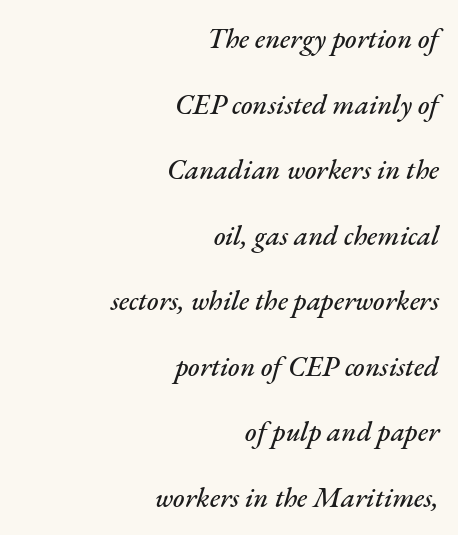
Compared with a flush-left layout, this one pins lines to the opposite, right side. Vertical spacing — loose. Proportional: the letters do not fall into vertical columns. Only glyphs here, with clear space below each row.
